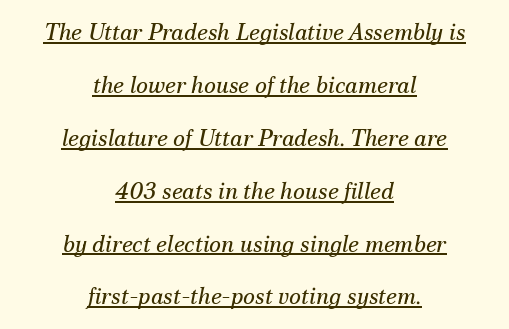
Q: Is the text bold? A: No.
Q: Is the text italic (slanted)? A: Yes, it leans right by about 12 degrees.
Q: Is the text underlined? A: Yes.
Q: How is the paragraph aligned? A: Centered.
Q: Is the spacing between letters normal or unusually wide? A: Normal.
Q: Is the spacing between lines tight, normal or loose? A: Loose.
